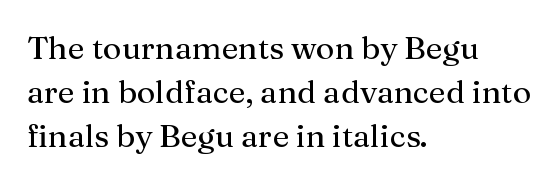
The image shows 32 px regular-weight serif type, upright; set left-aligned, normal line spacing (1.37x), normal letter spacing, not underlined; medium stroke contrast and a medium x-height.
